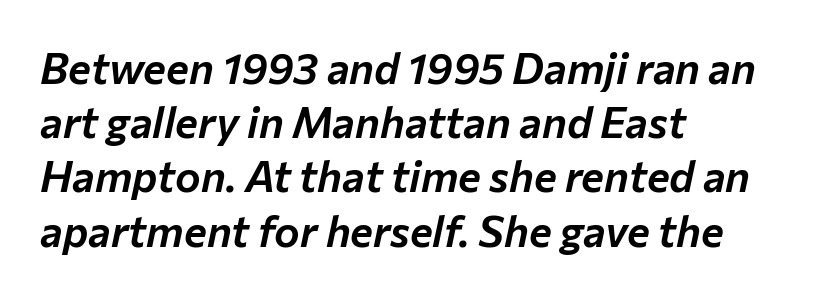
The image shows 43 px text type, italic (leaning right); set left-aligned, normal line spacing (1.26x), normal letter spacing, not underlined; low stroke contrast and a medium x-height.
